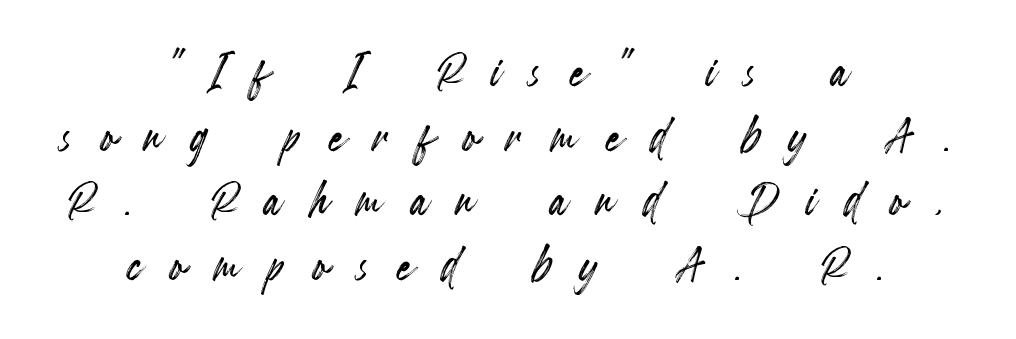
The vertical gap from one line to the next is small. Check under the words: just untouched page. The face used here is rendered with a markedly widened letterfit. The compositor balanced each line on the midline.
